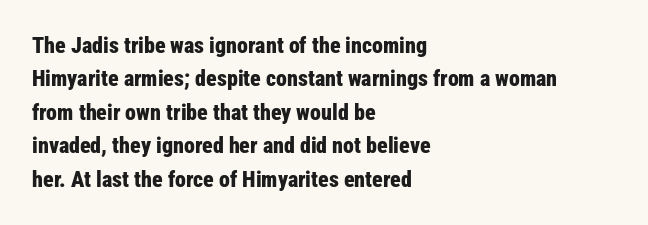
Q: Is the text bold? A: Yes.
Q: Is the text italic (slanted)? A: No, it is upright.
Q: Is the text underlined? A: No.
Q: How is the paragraph aligned? A: Left-aligned.
Q: Is the spacing between letters normal or unusually wide? A: Normal.
Q: Is the spacing between lines tight, normal or loose? A: Normal.
